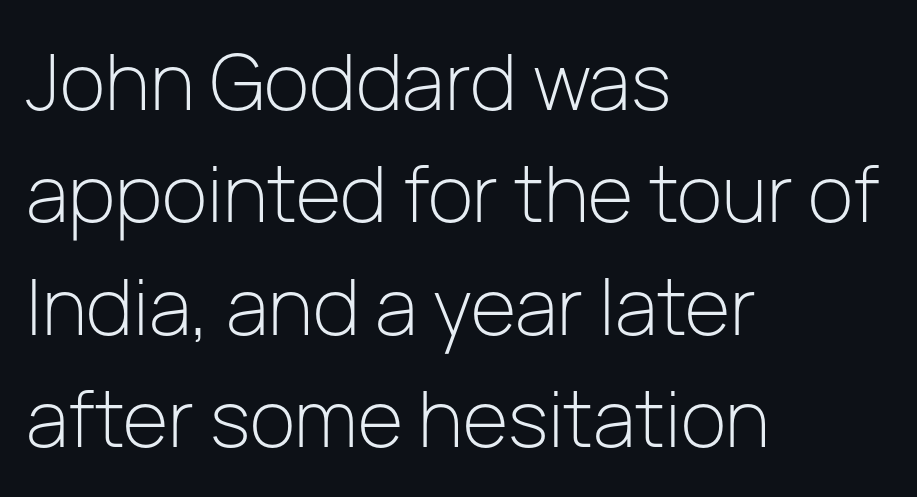
The image shows 78 px light sans-serif type, upright; set left-aligned, normal line spacing (1.44x), normal letter spacing, not underlined; low stroke contrast and a medium x-height.
